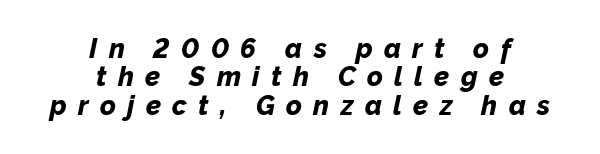
Q: Is the text bold? A: Yes.
Q: Is the text italic (slanted)? A: Yes, it leans right by about 12 degrees.
Q: Is the text underlined? A: No.
Q: How is the paragraph aligned? A: Centered.
Q: Is the spacing between letters normal or unusually wide? A: Unusually wide.
Q: Is the spacing between lines tight, normal or loose? A: Tight.
